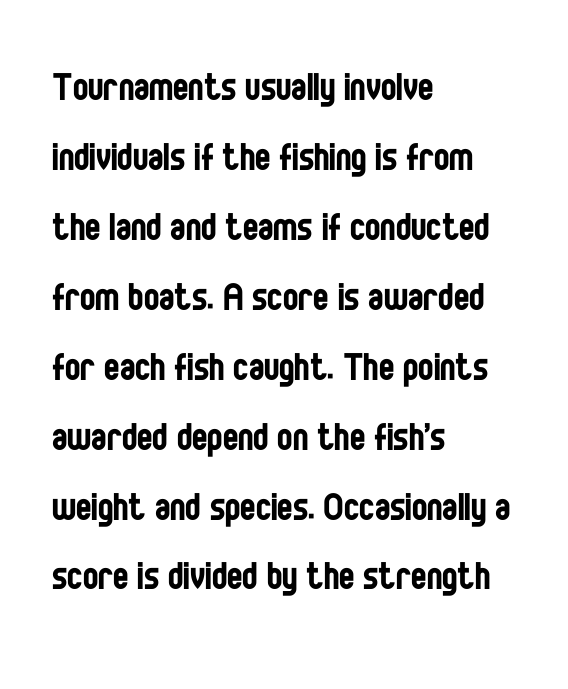
Does the copy run flush right? No — it runs flush left. Font category for this specimen: sans-serif. Weight: regular or lighter. A typesetter would call this zero additional tracking. Underlining? Definitely not there.
